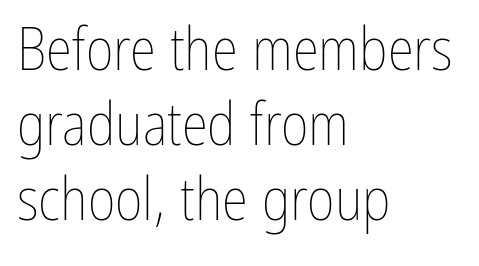
The image shows 60 px thin, condensed type, upright; set left-aligned, normal line spacing (1.25x), normal letter spacing, not underlined; low stroke contrast and a medium x-height.
